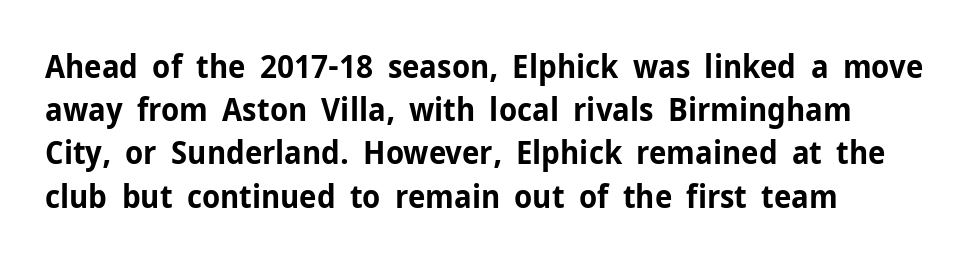
The image shows 32 px bold sans-serif type, upright; set normal line spacing (1.35x), normal letter spacing, not underlined; low stroke contrast and a medium x-height.
